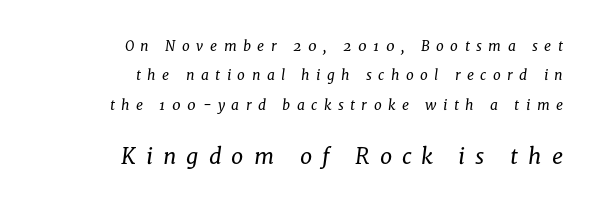
Q: Is the text bold? A: No.
Q: Is the text italic (slanted)? A: Yes, it leans right by about 8 degrees.
Q: Is the text underlined? A: No.
Q: How is the paragraph aligned? A: Right-aligned.
Q: Is the spacing between letters normal or unusually wide? A: Unusually wide.
Q: Is the spacing between lines tight, normal or loose? A: Loose.
Q: Which block of text is set in a larger size, the first (top) or the second (bottom)? A: The second (bottom) one.
